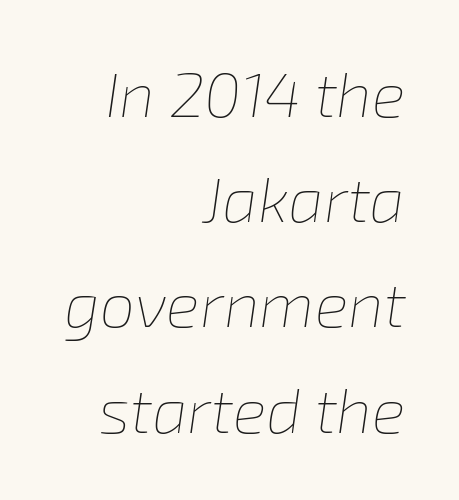
Evenly set lines give the paragraph a standard silhouette. The characters are drawn with everyday or finer stroke widths. Only glyphs here, with clear space below each row. Think of a printed novel: that variable character pitch is what you see here. This sample uses an oblique cut, with every glyph tilted off the vertical. Is the letter spacing exaggerated? No — it looks like the ordinary default.
